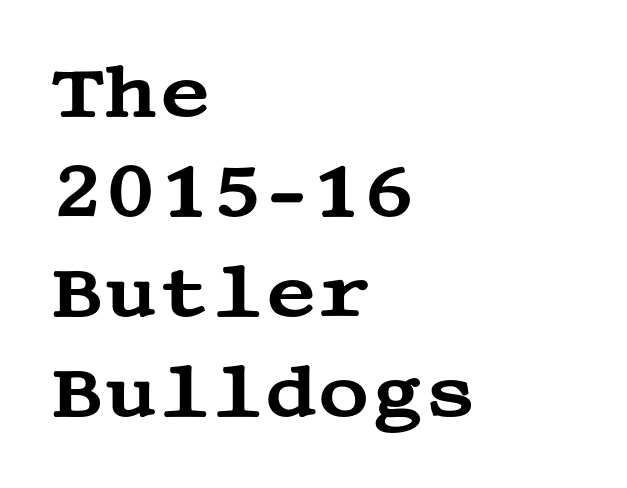
Q: Is the text italic (slanted)? A: No, it is upright.
Q: Is the typeface a serif or a sans-serif typeface? A: Serif.
Q: Is the text underlined? A: No.
Q: How is the paragraph aligned? A: Left-aligned.
Q: Is the spacing between letters normal or unusually wide? A: Normal.
Q: Is the spacing between lines tight, normal or loose? A: Normal.
Q: Width (condensed, normal, or wide)? A: Wide.
Q: Stroke contrast? A: Medium.
Q: x-height? A: Large.
